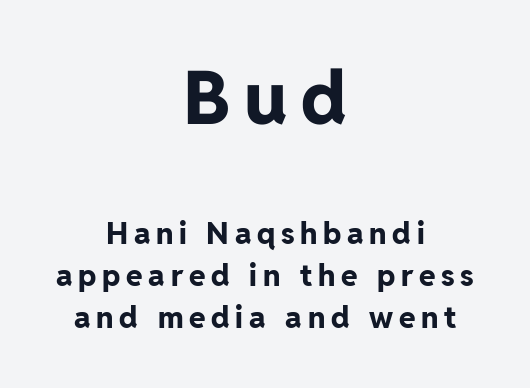
{"serif": "no", "italic": "no", "bold": "yes", "weight": "bold", "width": "normal", "stroke_contrast": "low", "x_height": "medium", "monospaced": "no", "underline": "no", "align": "center", "line_spacing": "normal", "line_spacing_ratio": 1.4, "larger_block": "first", "size_ratio": 2.47, "glyph_px": 74}
